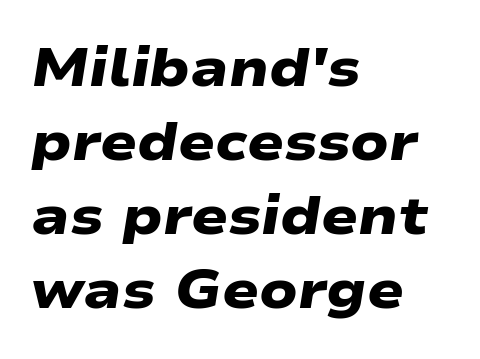
Q: Is the text bold? A: Yes.
Q: Is the typeface a serif or a sans-serif typeface? A: Sans-serif.
Q: Is the text underlined? A: No.
Q: How is the paragraph aligned? A: Left-aligned.
Q: Is the spacing between letters normal or unusually wide? A: Normal.
Q: Is the spacing between lines tight, normal or loose? A: Normal.
Q: Width (condensed, normal, or wide)? A: Wide.
Q: Stroke contrast? A: Low.
Q: x-height? A: Medium.
Q: Monospaced? A: No.
